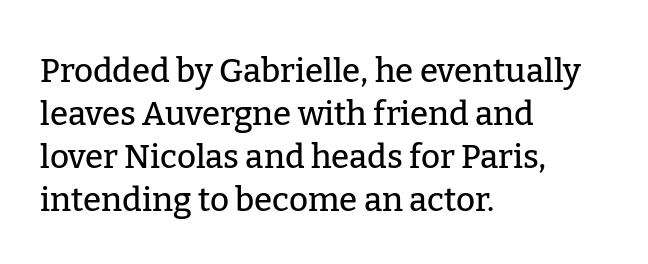
The image shows 33 px serif type, upright; set left-aligned, normal line spacing (1.3x), normal letter spacing, not underlined; low stroke contrast and a medium x-height.
